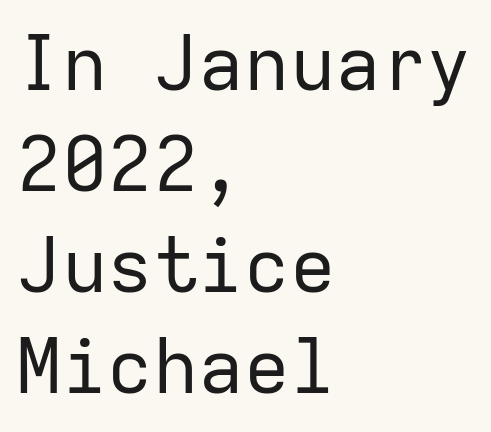
Q: Is the text bold? A: No.
Q: Is the text italic (slanted)? A: No, it is upright.
Q: Is the typeface a serif or a sans-serif typeface? A: Sans-serif.
Q: Is the text underlined? A: No.
Q: How is the paragraph aligned? A: Left-aligned.
Q: Is the spacing between letters normal or unusually wide? A: Normal.
Q: Is the spacing between lines tight, normal or loose? A: Normal.
Q: Width (condensed, normal, or wide)? A: Normal.
Q: Stroke contrast? A: Low.
Q: x-height? A: Medium.
Q: Monospaced? A: Yes.
